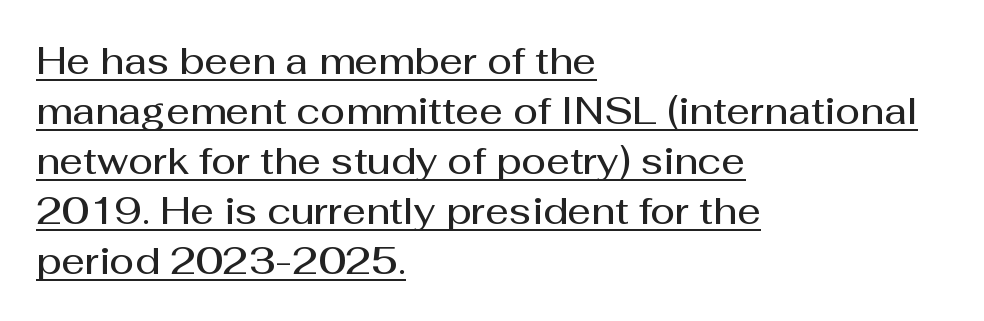
{"serif": "no", "italic": "no", "bold": "semi", "weight": "semibold", "width": "normal", "stroke_contrast": "medium", "x_height": "medium", "monospaced": "no", "underline": "yes", "align": "left", "line_spacing": "normal", "line_spacing_ratio": 1.35, "letter_spacing": "normal", "letter_spacing_em": 0.0, "glyph_px": 37}
